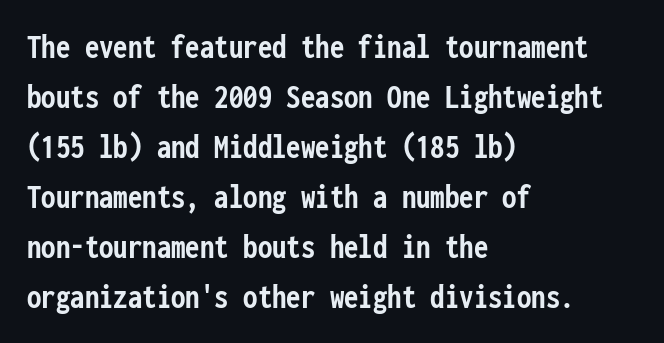
When letters stand straight like this, we call the style roman or upright. Leftover space on each line is placed entirely after the last word. The face used here is rendered with its standard letterfit. The face used here has the dense, thick strokes of a bold. You can tell from the bare stems that sans-serif type was used. The passage shown is not underscored anywhere.
